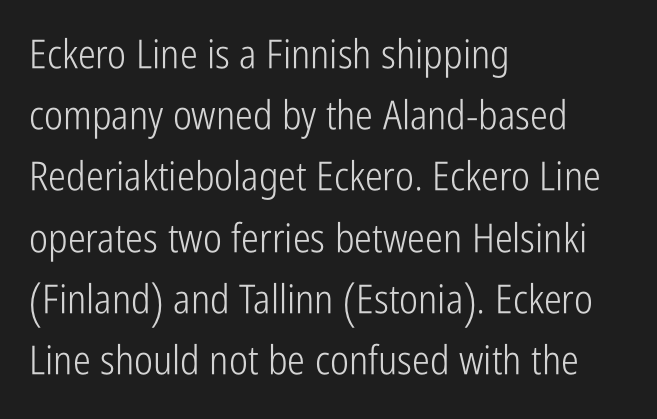
The rendering uses natural spacing where letterforms have individual widths. The passage shown stacks its lines at a standard gap. Letterform terminals end flat and unadorned throughout the passage. Lines of text with bare space underneath. Is the stroke heavy? The answer is a plain regular-or-lighter.
